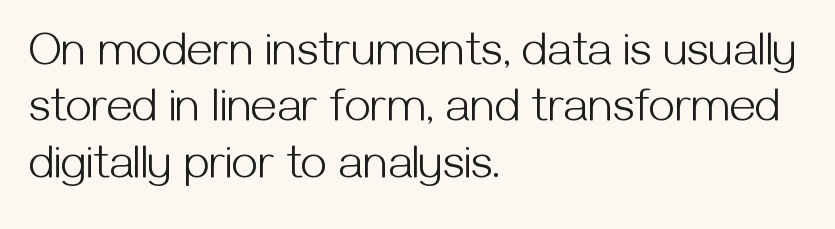
{"serif": "no", "italic": "no", "bold": "no", "weight": "light", "width": "normal", "stroke_contrast": "medium", "x_height": "medium", "monospaced": "no", "underline": "no", "align": "left", "line_spacing_ratio": 1.2, "letter_spacing": "normal", "letter_spacing_em": 0.0, "glyph_px": 47}
